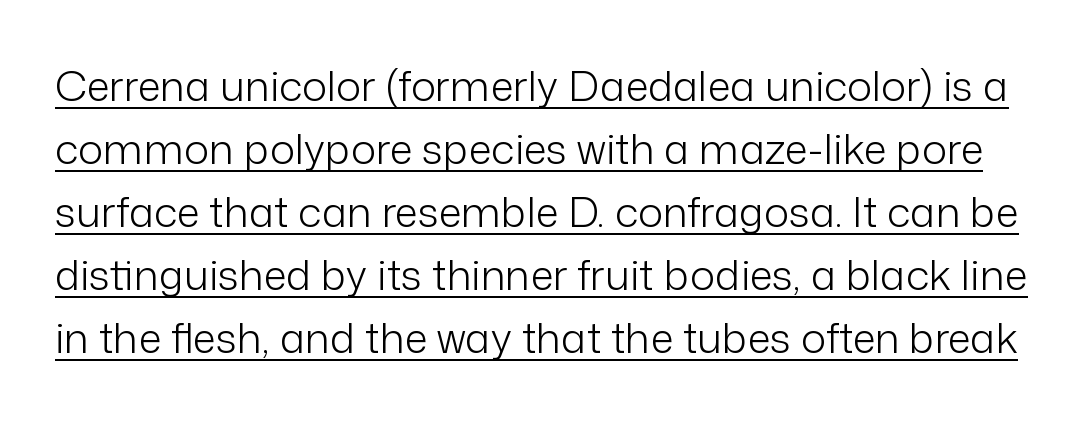
Q: Is the text bold? A: No.
Q: Is the text italic (slanted)? A: No, it is upright.
Q: Is the typeface a serif or a sans-serif typeface? A: Sans-serif.
Q: Is the text underlined? A: Yes.
Q: Is the spacing between letters normal or unusually wide? A: Normal.
Q: Is the spacing between lines tight, normal or loose? A: Normal.
Q: Width (condensed, normal, or wide)? A: Normal.
Q: Stroke contrast? A: Low.
Q: x-height? A: Medium.
Q: Monospaced? A: No.
